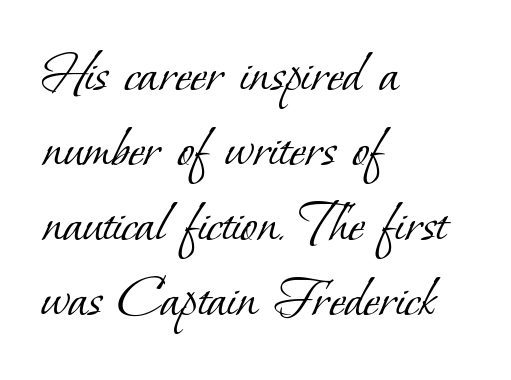
Q: Is the text bold? A: No.
Q: Is the typeface a serif or a sans-serif typeface? A: Serif.
Q: Is the text underlined? A: No.
Q: How is the paragraph aligned? A: Left-aligned.
Q: Is the spacing between letters normal or unusually wide? A: Normal.
Q: Width (condensed, normal, or wide)? A: Normal.
Q: Stroke contrast? A: Low.
Q: x-height? A: Small.
Q: Monospaced? A: No.
